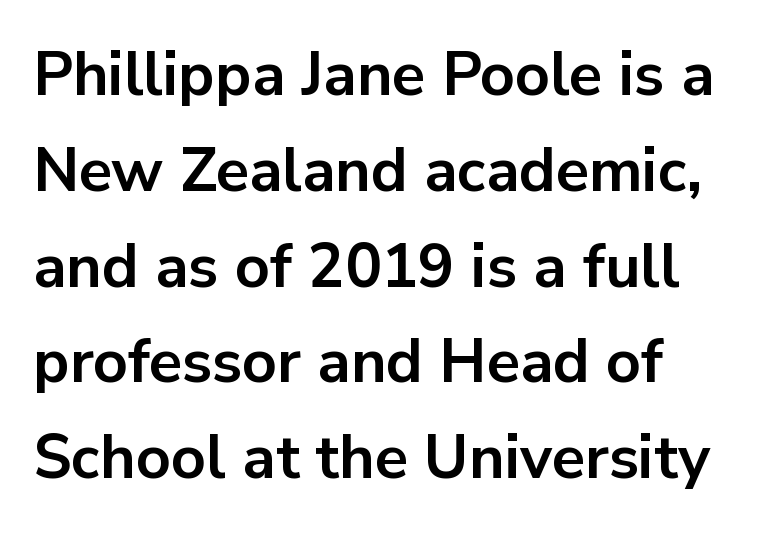
{"serif": "no", "italic": "no", "bold": "yes", "weight": "bold", "width": "normal", "stroke_contrast": "low", "x_height": "medium", "monospaced": "no", "underline": "no", "line_spacing": "normal", "line_spacing_ratio": 1.57, "letter_spacing": "normal", "letter_spacing_em": 0.0, "glyph_px": 61}
